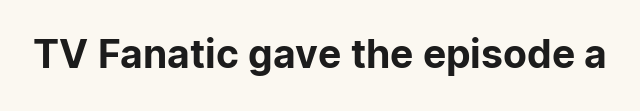
Vertical strokes here are truly vertical. Type without underlining. Here the designer chose a conventional face with non-uniform glyph widths. Font category for this specimen: sans-serif.
